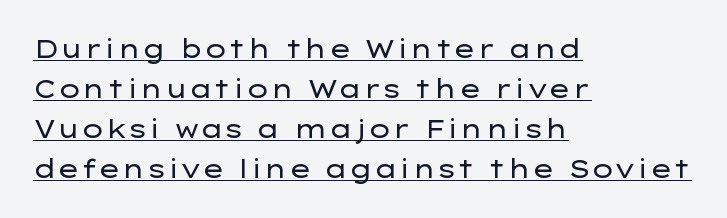
The image shows 25 px text type, upright; set left-aligned, normal line spacing (1.6x), normal letter spacing, underlined.
